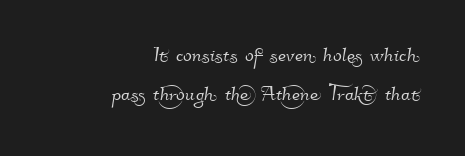
Regarding leading, the lines here are spaced in the standard way. If you drew a ruler down the right edge, every line would touch it. The type is set solid horizontally, with unmodified tracking. Descender tails drop into unmarked territory.
